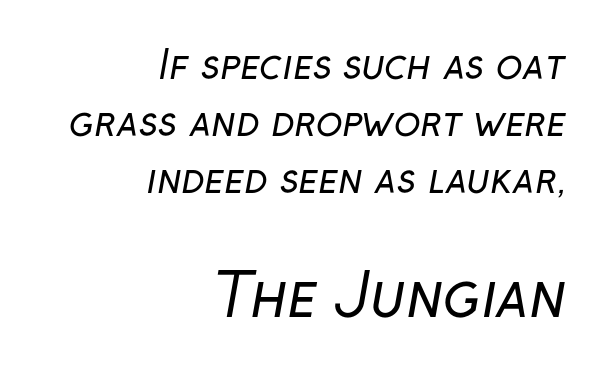
Q: Is the text bold? A: No.
Q: Is the typeface a serif or a sans-serif typeface? A: Sans-serif.
Q: Is the text underlined? A: No.
Q: How is the paragraph aligned? A: Right-aligned.
Q: Is the spacing between letters normal or unusually wide? A: Normal.
Q: Is the spacing between lines tight, normal or loose? A: Normal.
Q: Which block of text is set in a larger size, the first (top) or the second (bottom)? A: The second (bottom) one.
Q: Width (condensed, normal, or wide)? A: Normal.
Q: Stroke contrast? A: Low.
Q: x-height? A: Medium.
Q: Monospaced? A: No.
